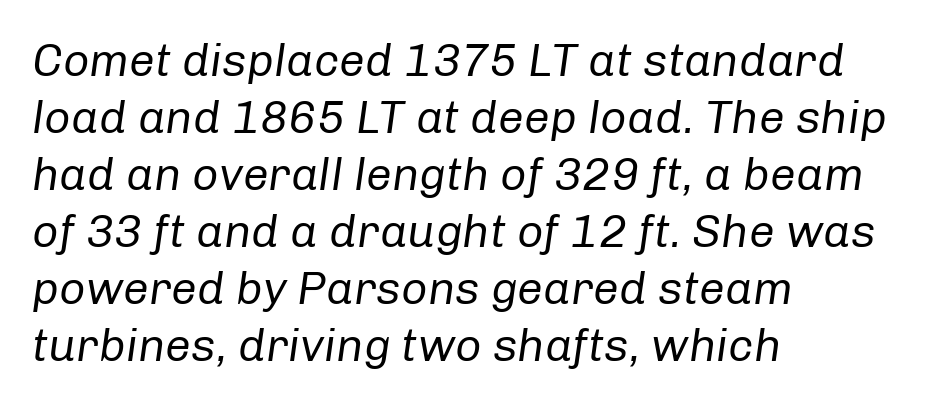
Students, note that the glyphs here touch the page at normal intervals. Spacing verdict: proportional, widths tailored to each character. The passage shown is not underscored anywhere. The compositor pushed each line to the left boundary. No heavy texture on the line: the type isn't bold. Characters are canted at an angle relative to the baseline's perpendicular.
